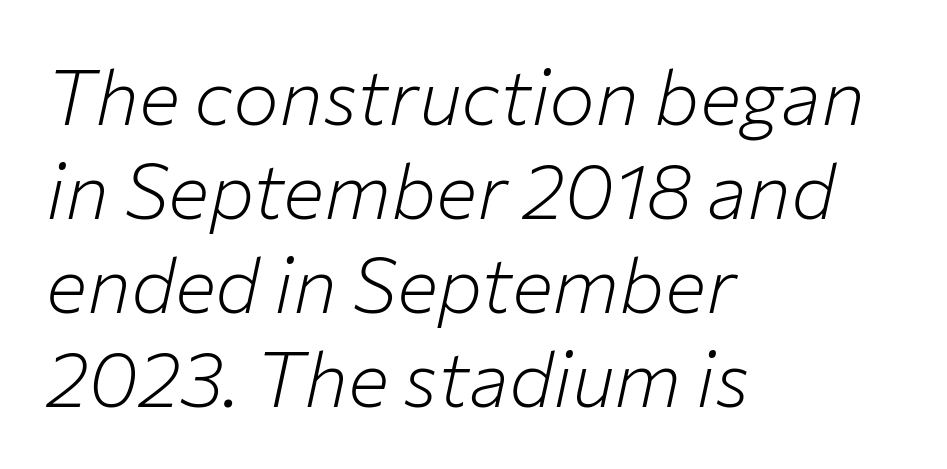
The image shows 77 px light type, italic (leaning right); set left-aligned, line spacing 1.22x, normal letter spacing, not underlined; low stroke contrast and a medium x-height.
